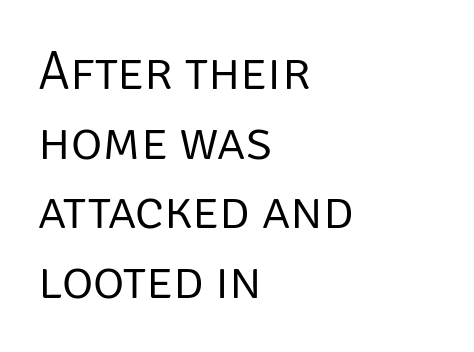
This is roman type, the default non-slanted kind. The passage shown is not bold in any degree. Teacher's note: observe the even left margin — that is flush-left alignment. Serif or sans? Sans — the stroke terminals are bare. Leading matches the norm, producing a regular column.
